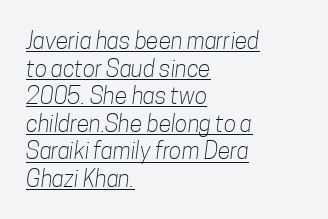
{"bold": "no", "underline": "yes", "align": "left", "line_spacing_ratio": 1.2, "letter_spacing": "normal", "letter_spacing_em": 0.0, "glyph_px": 23}
